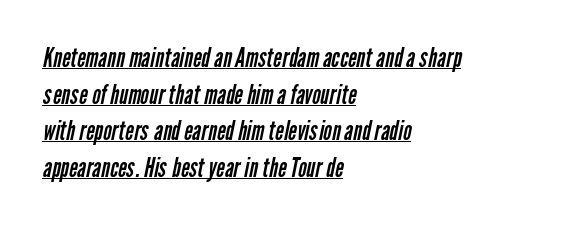
Q: Is the text bold? A: No.
Q: Is the text underlined? A: Yes.
Q: How is the paragraph aligned? A: Left-aligned.
Q: Is the spacing between letters normal or unusually wide? A: Normal.
Q: Is the spacing between lines tight, normal or loose? A: Normal.
